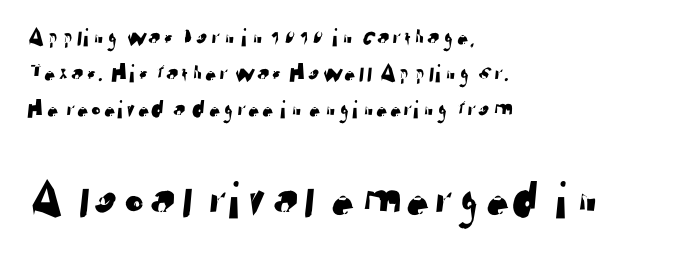
{"serif": "no", "width": "normal", "stroke_contrast": "low", "x_height": "medium", "monospaced": "no", "underline": "no", "align": "left", "line_spacing": "normal", "line_spacing_ratio": 1.39, "letter_spacing": "normal", "letter_spacing_em": 0.0, "larger_block": "second", "size_ratio": 2.04, "glyph_px": 53}
